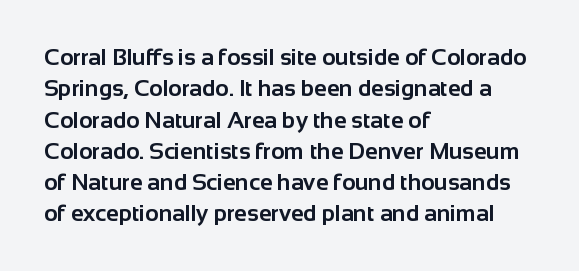
The image shows 23 px bold type, upright; set left-aligned, normal line spacing (1.36x), normal letter spacing, not underlined.
